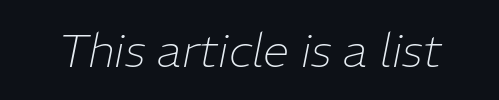
Q: Is the text bold? A: No.
Q: Is the text italic (slanted)? A: Yes, it leans right by about 11 degrees.
Q: Is the text underlined? A: No.
Q: Is the spacing between letters normal or unusually wide? A: Normal.
Q: Width (condensed, normal, or wide)? A: Normal.
Q: Stroke contrast? A: Low.
Q: x-height? A: Medium.
Q: Monospaced? A: No.
